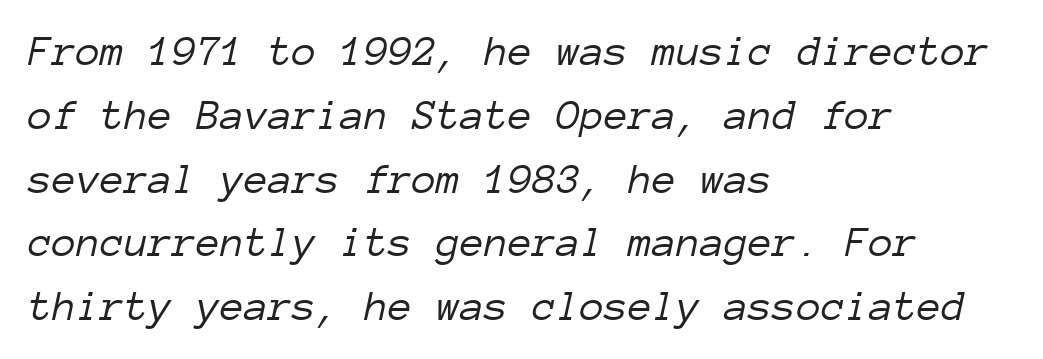
Q: Is the text bold? A: No.
Q: Is the text italic (slanted)? A: Yes, it leans right by about 12 degrees.
Q: Is the text underlined? A: No.
Q: How is the paragraph aligned? A: Left-aligned.
Q: Is the spacing between letters normal or unusually wide? A: Normal.
Q: Is the spacing between lines tight, normal or loose? A: Normal.
Q: Width (condensed, normal, or wide)? A: Normal.
Q: Stroke contrast? A: Low.
Q: x-height? A: Medium.
Q: Monospaced? A: Yes.
